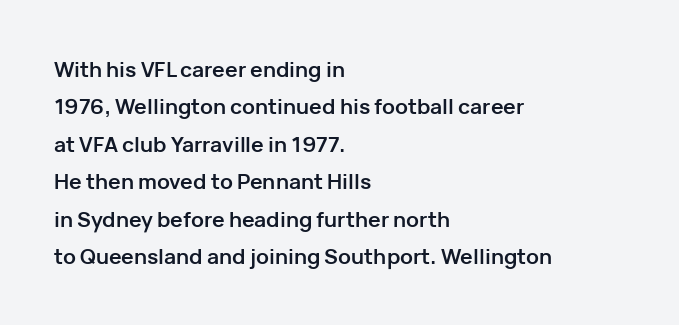
{"italic": "no", "bold": "yes", "underline": "no", "align": "left", "line_spacing_ratio": 1.78, "letter_spacing": "normal", "letter_spacing_em": 0.0, "glyph_px": 21}
